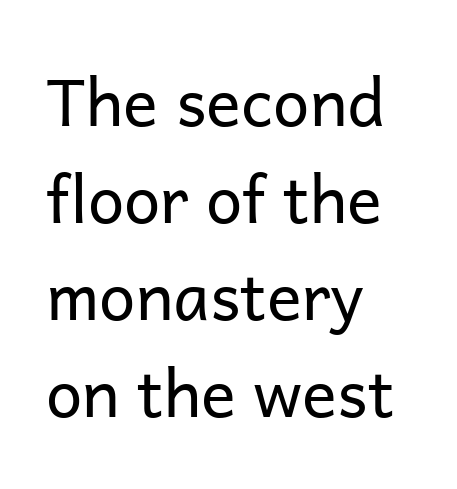
The image shows 65 px regular-weight sans-serif type, upright; set left-aligned, normal line spacing (1.49x), normal letter spacing, not underlined; low stroke contrast and a medium x-height.
